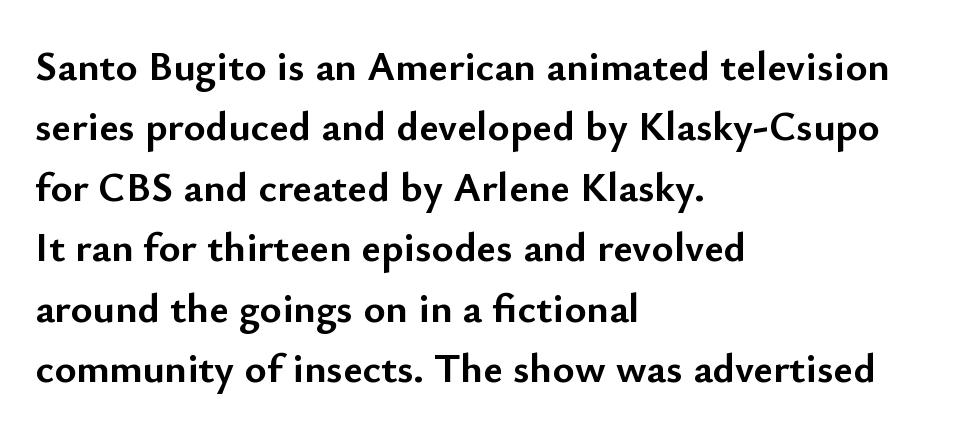
{"serif": "no", "italic": "no", "bold": "yes", "weight": "semibold", "width": "normal", "stroke_contrast": "low", "x_height": "small", "monospaced": "no", "underline": "no", "align": "left", "line_spacing": "normal", "line_spacing_ratio": 1.44, "letter_spacing": "normal", "letter_spacing_em": 0.0, "glyph_px": 42}
